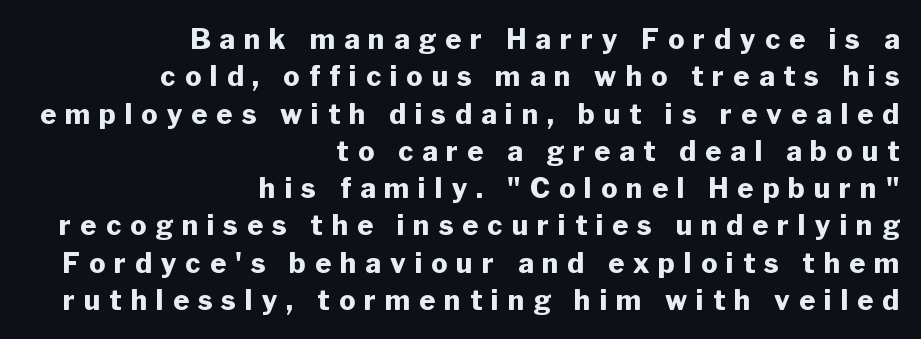
Q: Is the text bold? A: Yes.
Q: Is the text italic (slanted)? A: No, it is upright.
Q: Is the text underlined? A: No.
Q: How is the paragraph aligned? A: Right-aligned.
Q: Is the spacing between letters normal or unusually wide? A: Unusually wide.
Q: Is the spacing between lines tight, normal or loose? A: Normal.
